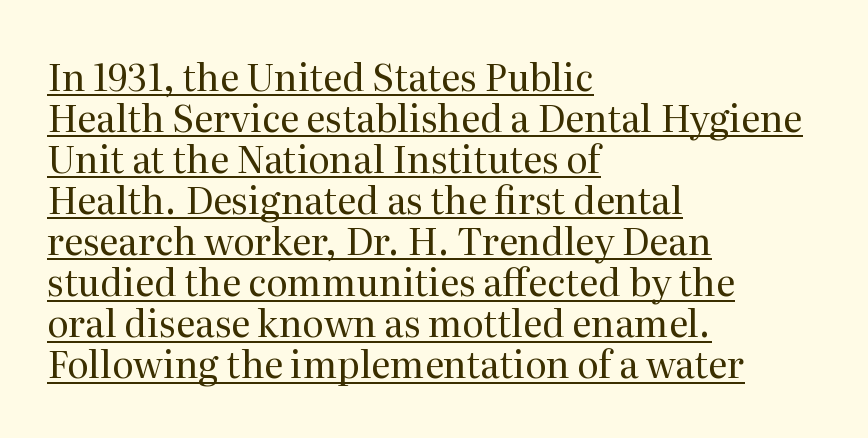
{"serif": "yes", "italic": "no", "bold": "no", "weight": "regular", "width": "normal", "stroke_contrast": "medium", "x_height": "medium", "monospaced": "no", "underline": "yes", "align": "left", "line_spacing": "tight", "line_spacing_ratio": 1.11, "letter_spacing": "normal", "letter_spacing_em": 0.0, "glyph_px": 37}
